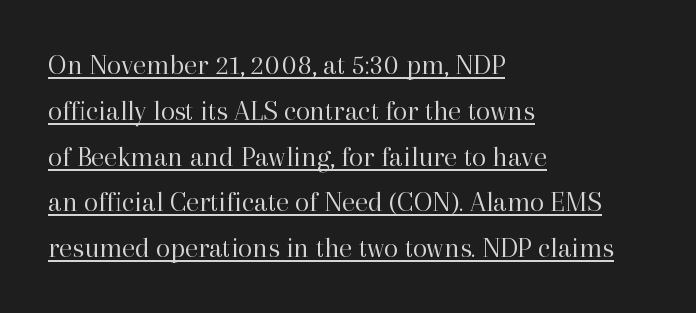
{"serif": "yes", "italic": "no", "bold": "no", "weight": "regular", "width": "normal", "stroke_contrast": "high", "x_height": "medium", "monospaced": "no", "underline": "yes", "align": "left", "line_spacing": "normal", "line_spacing_ratio": 1.58, "letter_spacing": "normal", "letter_spacing_em": 0.0, "glyph_px": 29}
